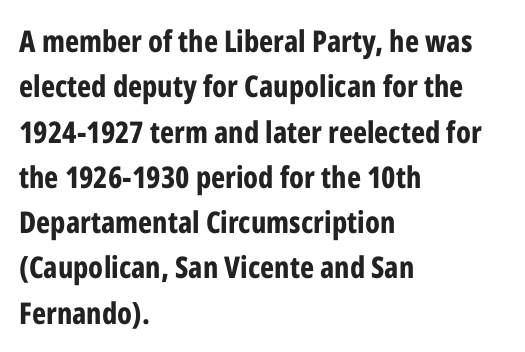
The glyphs have the mass of a bold cut. Quick note: underline off. Nobody touched the tracking dial on this one. Ascenders rise straight up at ninety degrees.
